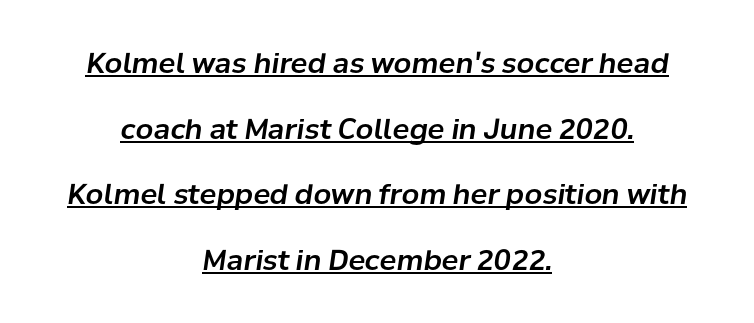
Q: Is the text italic (slanted)? A: Yes, it leans right by about 8 degrees.
Q: Is the text underlined? A: Yes.
Q: How is the paragraph aligned? A: Centered.
Q: Is the spacing between letters normal or unusually wide? A: Normal.
Q: Is the spacing between lines tight, normal or loose? A: Loose.
Q: Width (condensed, normal, or wide)? A: Normal.
Q: Stroke contrast? A: Low.
Q: x-height? A: Medium.
Q: Monospaced? A: No.
